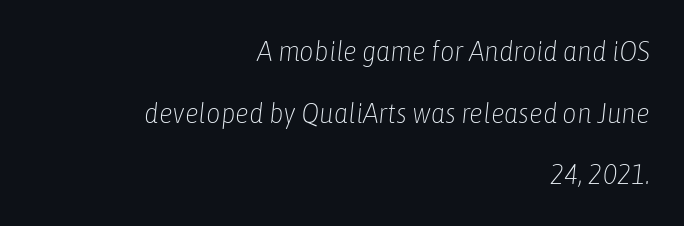
{"italic": "yes", "lean": "right", "slant_degrees": 6, "bold": "no", "weight": "light", "width": "condensed", "stroke_contrast": "low", "x_height": "medium", "monospaced": "no", "underline": "no", "align": "right", "line_spacing": "loose", "line_spacing_ratio": 2.2, "letter_spacing": "normal", "letter_spacing_em": 0.0, "glyph_px": 28}
